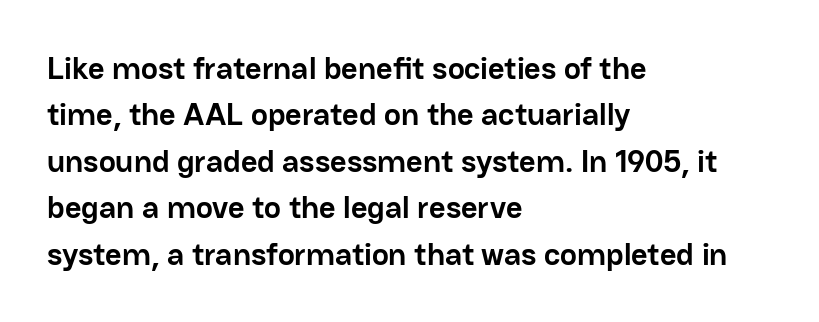
{"serif": "no", "italic": "no", "bold": "yes", "weight": "semibold", "width": "normal", "stroke_contrast": "low", "x_height": "medium", "monospaced": "no", "underline": "no", "align": "left", "line_spacing": "normal", "line_spacing_ratio": 1.45, "letter_spacing": "normal", "letter_spacing_em": 0.0, "glyph_px": 32}
